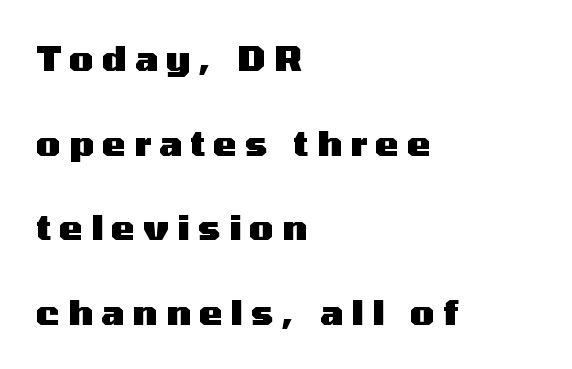
The image shows 35 px heavy, wide sans-serif type, upright; set left-aligned, loose line spacing (2.42x), unusually wide letter spacing (+0.24 em), not underlined; medium stroke contrast and a medium x-height.
